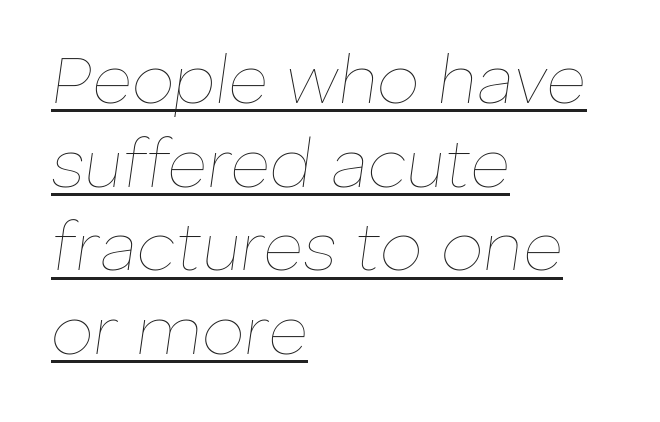
Q: Is the text bold? A: No.
Q: Is the text italic (slanted)? A: Yes, it leans right by about 8 degrees.
Q: Is the text underlined? A: Yes.
Q: How is the paragraph aligned? A: Left-aligned.
Q: Is the spacing between letters normal or unusually wide? A: Normal.
Q: Width (condensed, normal, or wide)? A: Normal.
Q: Stroke contrast? A: Low.
Q: x-height? A: Medium.
Q: Monospaced? A: No.
